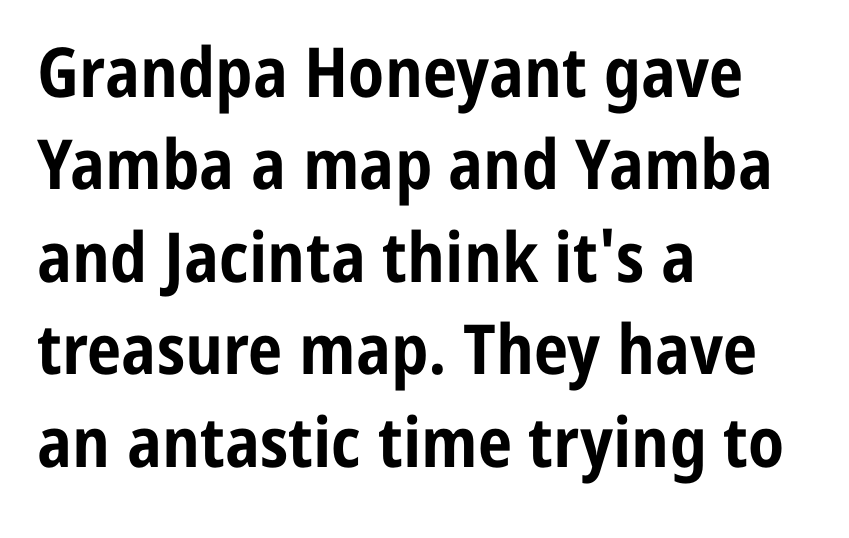
The image shows 69 px bold, condensed sans-serif type, upright; set left-aligned, normal line spacing (1.34x), normal letter spacing, not underlined; low stroke contrast and a medium x-height.
